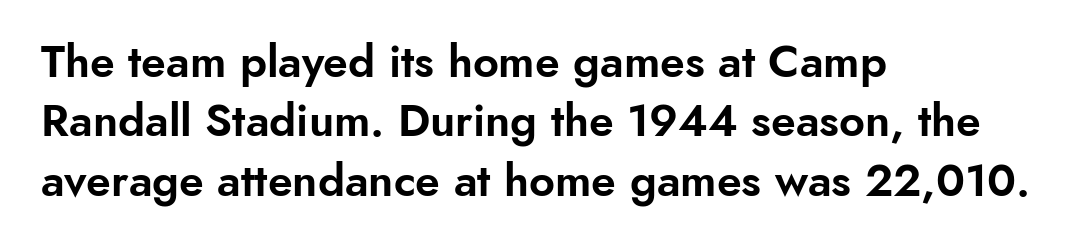
The image shows 45 px sans-serif type, upright; set left-aligned, normal line spacing (1.32x), normal letter spacing, not underlined; low stroke contrast and a small x-height.
